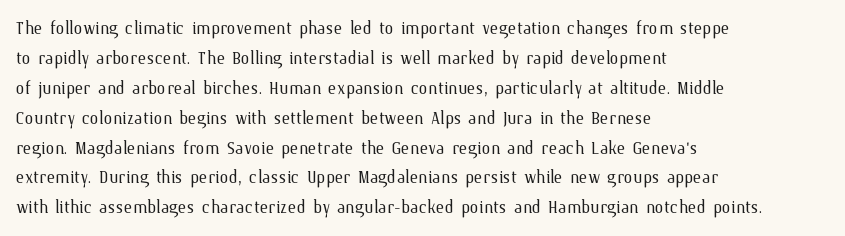
{"italic": "no", "bold": "no", "underline": "no", "align": "left", "line_spacing": "normal", "line_spacing_ratio": 1.3, "letter_spacing": "normal", "letter_spacing_em": 0.0, "glyph_px": 23}
